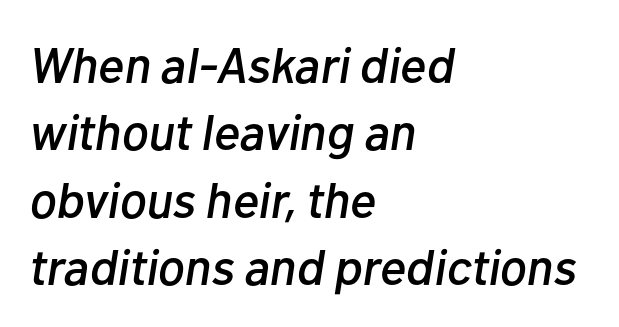
Rule under the text: the space is simply empty. Slant detected: the letters are inclined. The lines are quadded left. Line spacing here is normal.
